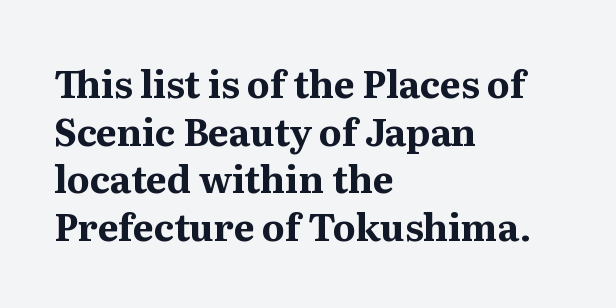
The image shows 37 px bold serif type, upright; set left-aligned, normal line spacing (1.29x), normal letter spacing, not underlined; medium stroke contrast and a medium x-height.
